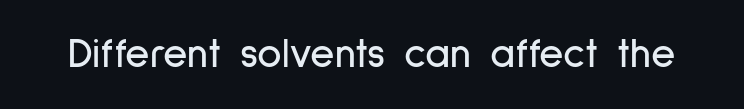
Q: Is the text italic (slanted)? A: No, it is upright.
Q: Is the typeface a serif or a sans-serif typeface? A: Sans-serif.
Q: Is the text underlined? A: No.
Q: Is the spacing between letters normal or unusually wide? A: Normal.
Q: Width (condensed, normal, or wide)? A: Condensed.
Q: Stroke contrast? A: Low.
Q: x-height? A: Medium.
Q: Monospaced? A: No.
